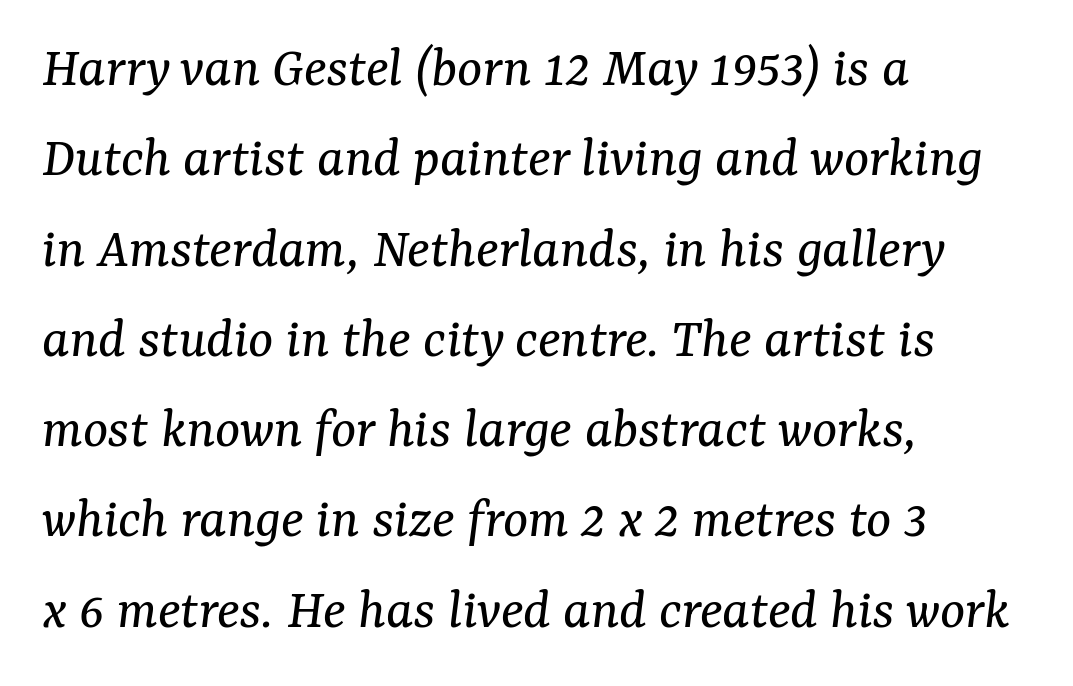
The image shows 59 px regular-weight serif type, italic (leaning right); set left-aligned, normal line spacing (1.53x), normal letter spacing, not underlined; medium stroke contrast and a medium x-height.
